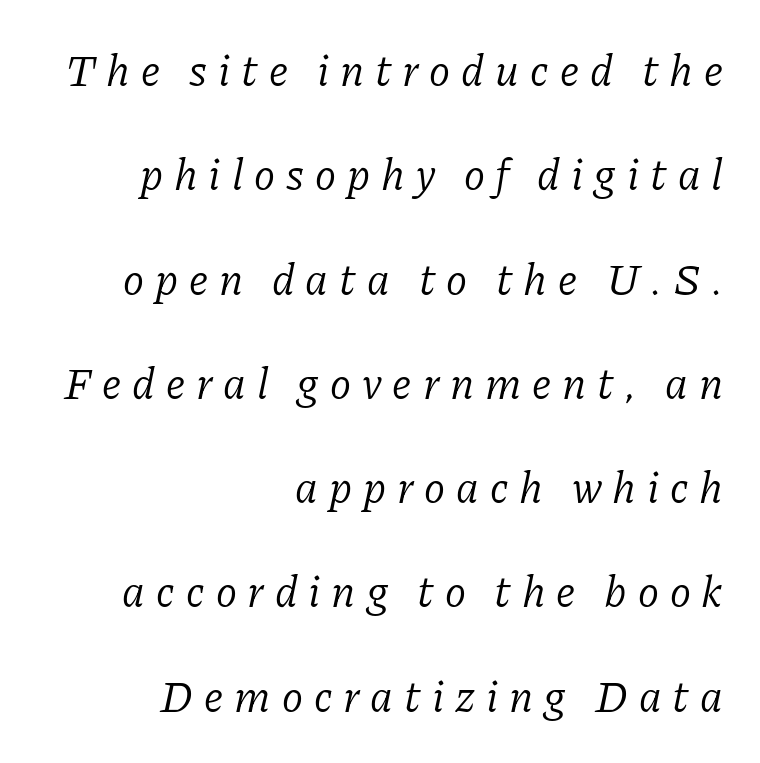
Q: Is the text bold? A: No.
Q: Is the text italic (slanted)? A: Yes, it leans right by about 11 degrees.
Q: Is the typeface a serif or a sans-serif typeface? A: Serif.
Q: Is the text underlined? A: No.
Q: How is the paragraph aligned? A: Right-aligned.
Q: Is the spacing between letters normal or unusually wide? A: Unusually wide.
Q: Is the spacing between lines tight, normal or loose? A: Loose.
Q: Width (condensed, normal, or wide)? A: Normal.
Q: Stroke contrast? A: Low.
Q: x-height? A: Medium.
Q: Monospaced? A: No.
